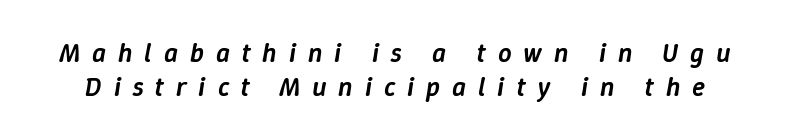
Q: Is the text bold? A: Semi-bold.
Q: Is the text italic (slanted)? A: Yes, it leans right by about 9 degrees.
Q: Is the text underlined? A: No.
Q: Is the spacing between letters normal or unusually wide? A: Unusually wide.
Q: Is the spacing between lines tight, normal or loose? A: Normal.
